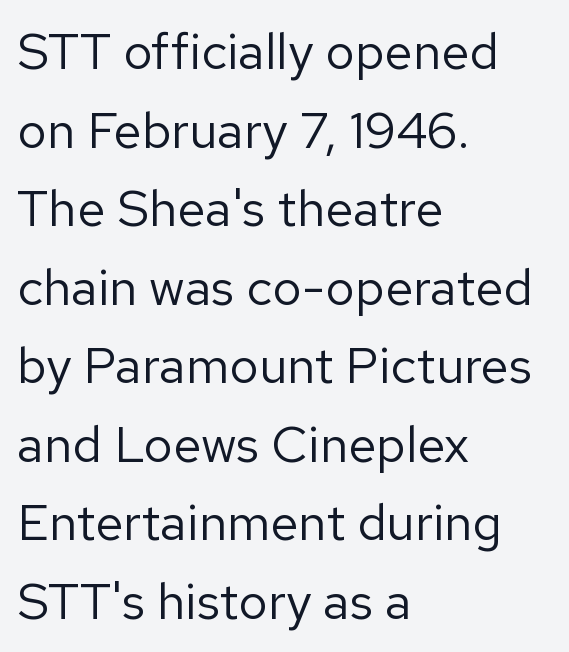
The letters advance in unequal steps, a hallmark of proportional type. The typography opts for an upright posture over an oblique one. Is there much room between lines? A standard amount, neither cramped nor airy. Caption: multi-line text, flush left, ragged right. Regarding serifs, this sample does without them. Bold? No — there's no thickening of the strokes.
